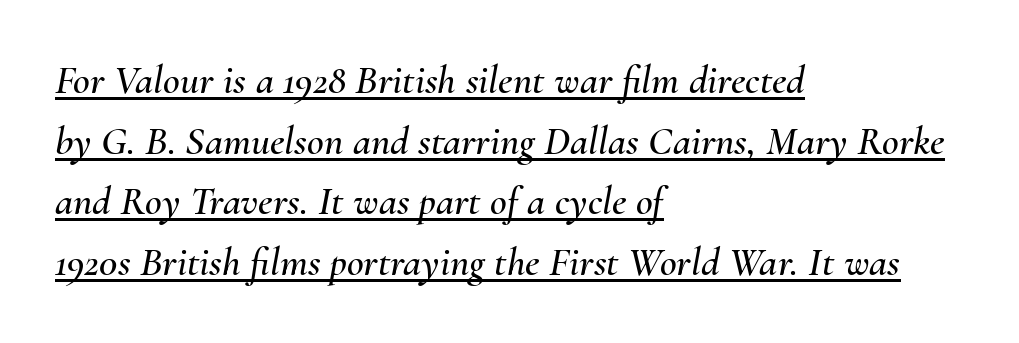
The image shows 41 px text type, italic (leaning right); set left-aligned, normal line spacing (1.48x), normal letter spacing, underlined; medium stroke contrast and a small x-height.
